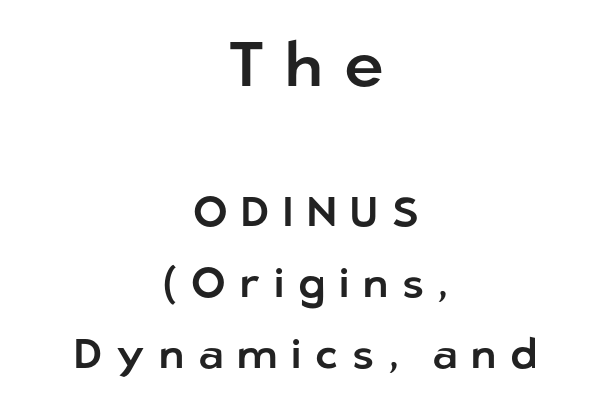
The image shows 62 px sans-serif type, upright; set centered, line spacing 1.73x, unusually wide letter spacing (+0.34 em), not underlined; the first (top) block is 1.51x larger; low stroke contrast and a medium x-height.
